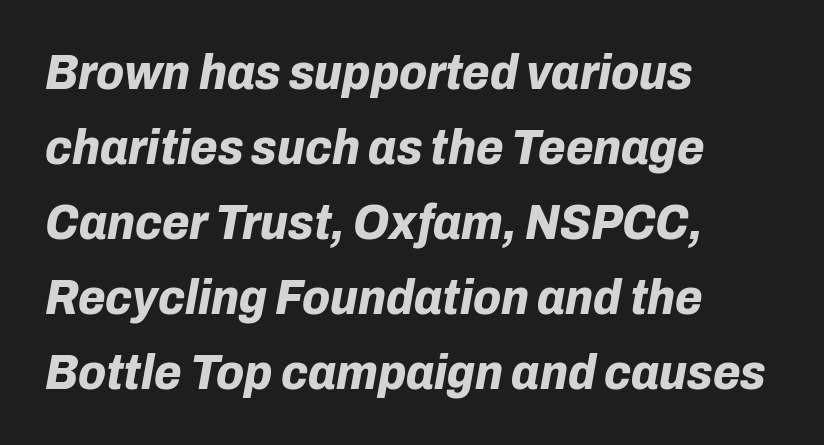
Do the characters align in a grid? No, the font is proportional. You can tell it's italic because the verticals aren't actually vertical. Nothing unusual about the tracking: characters are spaced as the font intends. Lines of text with bare space underneath. The letters are bold, with thick, heavy strokes. These lines sit exactly where default settings would place them.
